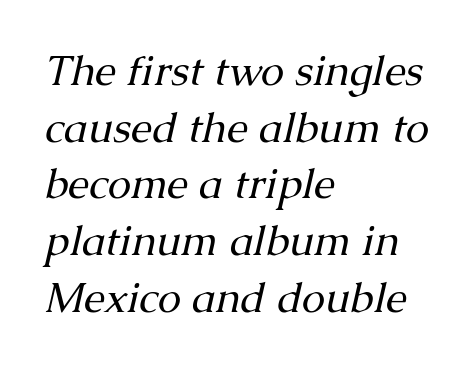
{"serif": "yes", "italic": "yes", "lean": "right", "slant_degrees": 13, "bold": "no", "weight": "regular", "width": "normal", "stroke_contrast": "medium", "x_height": "medium", "monospaced": "no", "underline": "no", "align": "left", "line_spacing": "normal", "line_spacing_ratio": 1.35, "letter_spacing": "normal", "letter_spacing_em": 0.0, "glyph_px": 42}
